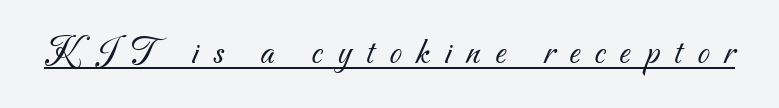
The image shows 39 px light sans-serif type; set unusually wide letter spacing (+0.38 em), underlined; medium stroke contrast and a small x-height.
